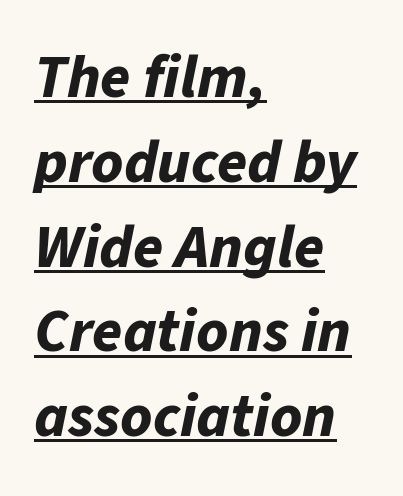
The image shows 61 px bold type, italic (leaning right); set left-aligned, normal line spacing (1.39x), normal letter spacing, underlined; low stroke contrast and a medium x-height.
